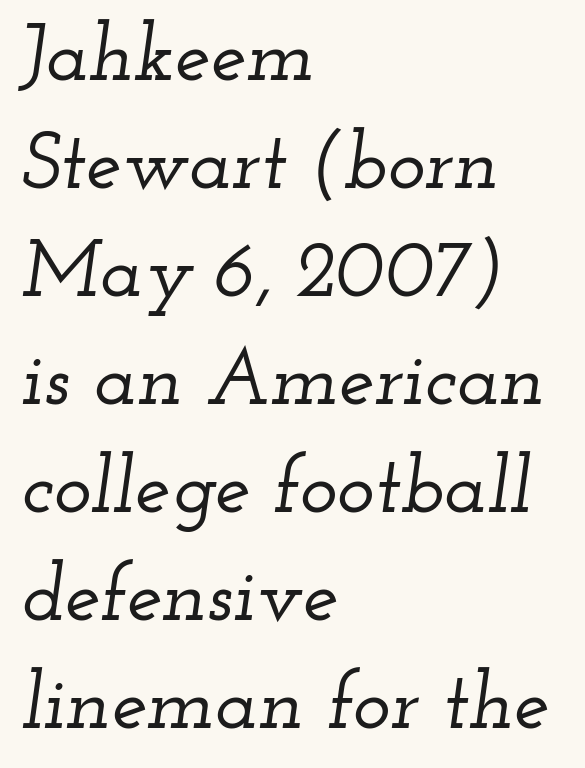
Serifs: yes, visible at the terminals of the letterforms. Spacing verdict: proportional, widths tailored to each character. Is there much room between lines? A standard amount, neither cramped nor airy. This sample is left-justified, so line endings fall wherever the words run out. The letters are slanted; this is an italic face. Short note: letters normally spaced.
